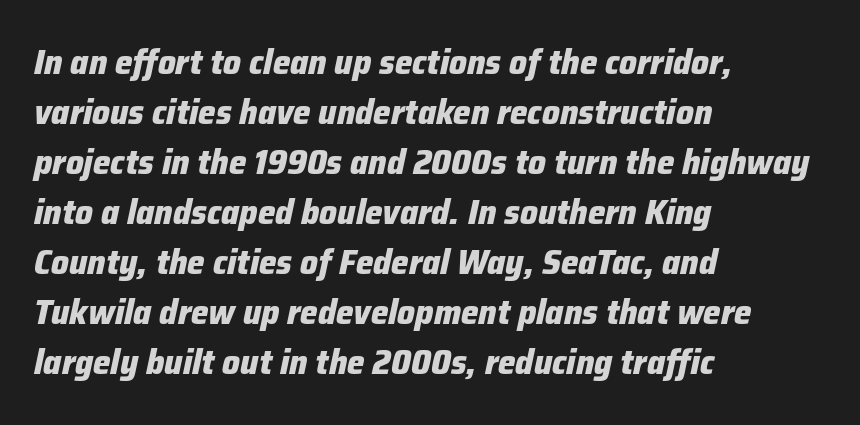
The image shows 35 px heavy type, italic (leaning right); set left-aligned, normal line spacing (1.43x), normal letter spacing, not underlined; low stroke contrast and a medium x-height.
